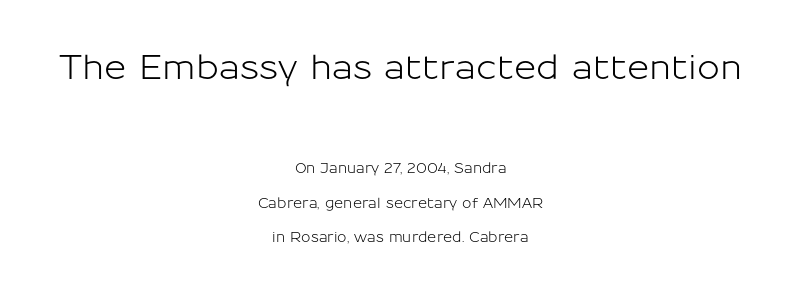
Is this a fixed-width face? No — the glyphs have proportional, varying widths. Nope, no serifs anywhere on these letters. Honestly, there is no underline to notice here at all. Notice how the stems are strictly vertical — no italics here.
